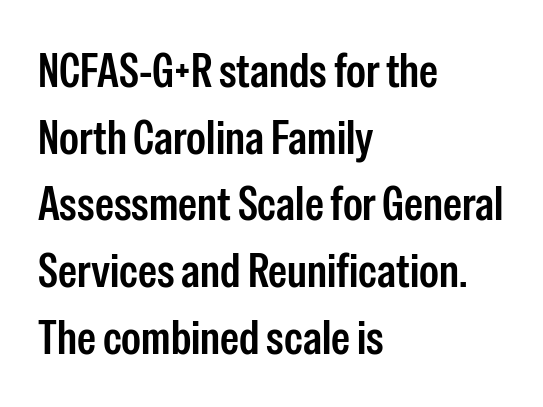
The image shows 48 px semibold, condensed sans-serif type, upright; set left-aligned, normal line spacing (1.39x), normal letter spacing, not underlined; low stroke contrast and a medium x-height.
